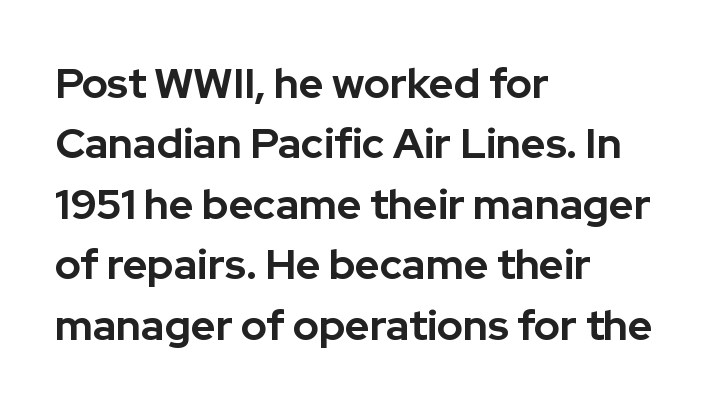
{"serif": "no", "italic": "no", "bold": "yes", "weight": "bold", "width": "normal", "stroke_contrast": "low", "x_height": "medium", "monospaced": "no", "underline": "no", "align": "left", "line_spacing": "normal", "line_spacing_ratio": 1.44, "letter_spacing": "normal", "letter_spacing_em": 0.0, "glyph_px": 42}
